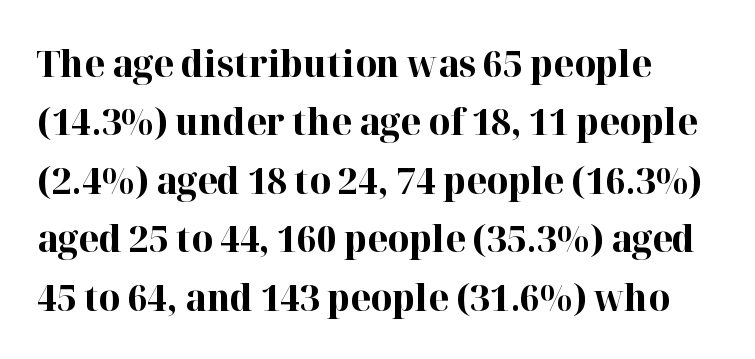
Q: Is the text bold? A: Yes.
Q: Is the text italic (slanted)? A: No, it is upright.
Q: Is the typeface a serif or a sans-serif typeface? A: Serif.
Q: Is the text underlined? A: No.
Q: Is the spacing between letters normal or unusually wide? A: Normal.
Q: Is the spacing between lines tight, normal or loose? A: Normal.
Q: Width (condensed, normal, or wide)? A: Normal.
Q: Stroke contrast? A: High.
Q: x-height? A: Medium.
Q: Monospaced? A: No.
